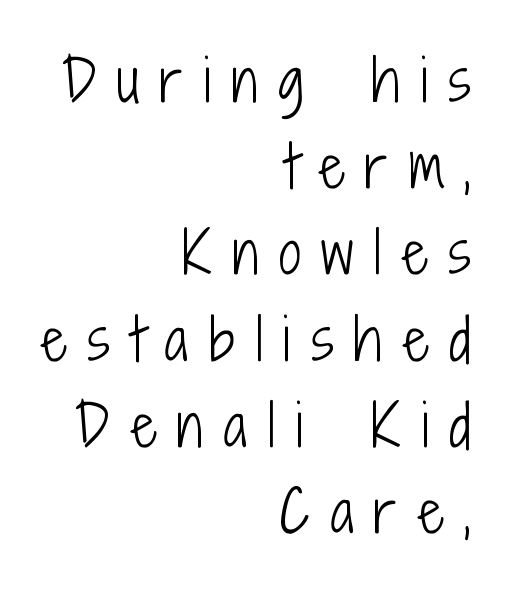
What stands out about the letter spacing? Its width — letters are far apart. Glance below the letters and you will spot only blank space. A typesetter would call this leading conventional body-copy spacing. The face used here is proportionally spaced, like ordinary book or web type. The font family rendered here belongs to the sans-serif group.
